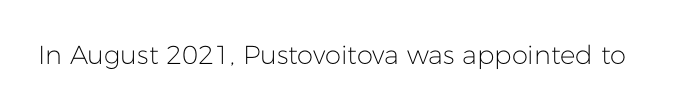
Q: Is the text bold? A: No.
Q: Is the text italic (slanted)? A: No, it is upright.
Q: Is the text underlined? A: No.
Q: Is the spacing between letters normal or unusually wide? A: Normal.
